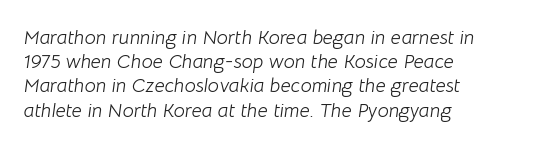
The specimen omits any rule beneath the text block's lines. No extra ink here — the face is not bold. If you drew a line through each stem, it would be angled. Horizontally, the lines are justified to the leading edge only. Inter-character spacing is left at the font's built-in metrics.
